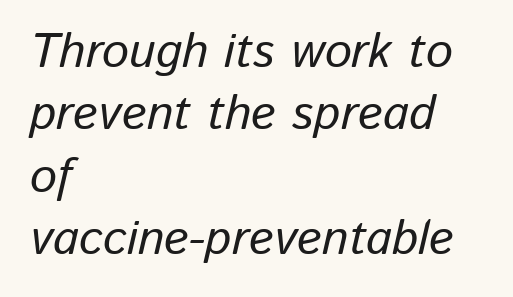
{"italic": "yes", "lean": "right", "slant_degrees": 13, "width": "normal", "stroke_contrast": "low", "x_height": "medium", "monospaced": "no", "underline": "no", "align": "left", "line_spacing": "normal", "line_spacing_ratio": 1.3, "letter_spacing": "normal", "letter_spacing_em": 0.0, "glyph_px": 48}
